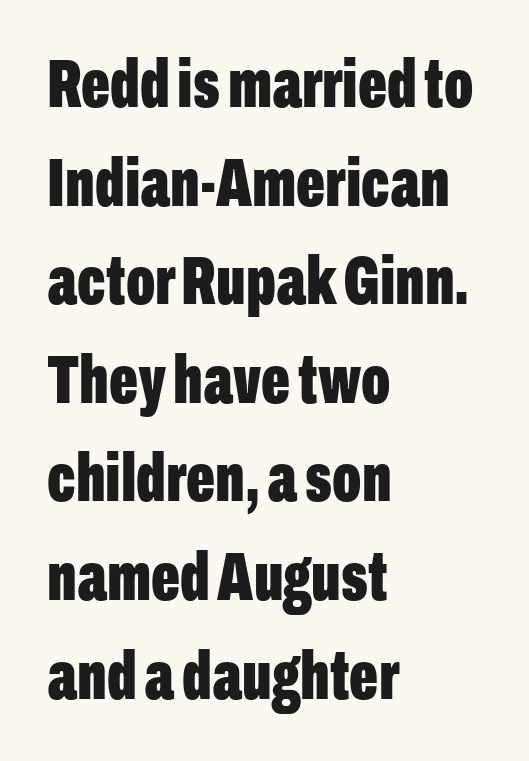
Q: Is the text bold? A: Yes.
Q: Is the text italic (slanted)? A: No, it is upright.
Q: Is the typeface a serif or a sans-serif typeface? A: Sans-serif.
Q: Is the text underlined? A: No.
Q: How is the paragraph aligned? A: Left-aligned.
Q: Is the spacing between letters normal or unusually wide? A: Normal.
Q: Is the spacing between lines tight, normal or loose? A: Normal.
Q: Width (condensed, normal, or wide)? A: Condensed.
Q: Stroke contrast? A: Low.
Q: x-height? A: Medium.
Q: Monospaced? A: No.
